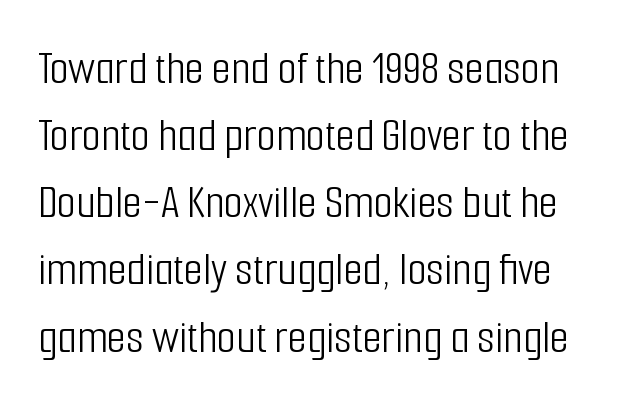
{"serif": "no", "italic": "no", "bold": "no", "weight": "light", "width": "condensed", "stroke_contrast": "low", "x_height": "medium", "monospaced": "no", "underline": "no", "line_spacing": "normal", "line_spacing_ratio": 1.37, "letter_spacing": "normal", "letter_spacing_em": 0.0, "glyph_px": 49}
